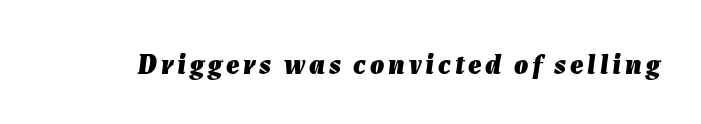
Q: Is the text bold? A: Yes.
Q: Is the text italic (slanted)? A: Yes, it leans right by about 7 degrees.
Q: Is the text underlined? A: No.
Q: Width (condensed, normal, or wide)? A: Normal.
Q: Stroke contrast? A: Low.
Q: x-height? A: Medium.
Q: Monospaced? A: No.
